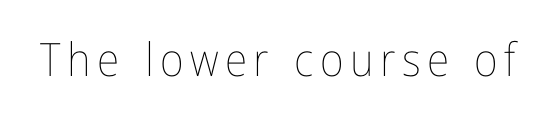
The lettering stays uniformly vertical, giving the passage a roman look. Letters have the restrained weight of plain body copy at most. Note the varied advance widths — an 'i' is clearly narrower than an 'm'. The glyphs are unaccompanied by any horizontal stroke below them.
